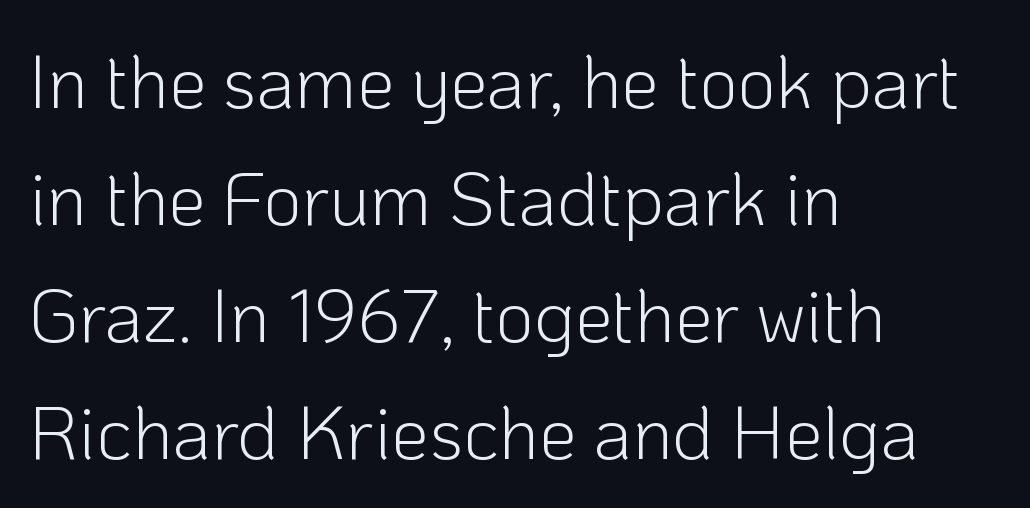
Q: Is the text bold? A: No.
Q: Is the text italic (slanted)? A: No, it is upright.
Q: Is the typeface a serif or a sans-serif typeface? A: Sans-serif.
Q: Is the text underlined? A: No.
Q: How is the paragraph aligned? A: Left-aligned.
Q: Is the spacing between letters normal or unusually wide? A: Normal.
Q: Is the spacing between lines tight, normal or loose? A: Normal.
Q: Width (condensed, normal, or wide)? A: Normal.
Q: Stroke contrast? A: Low.
Q: x-height? A: Medium.
Q: Monospaced? A: No.
